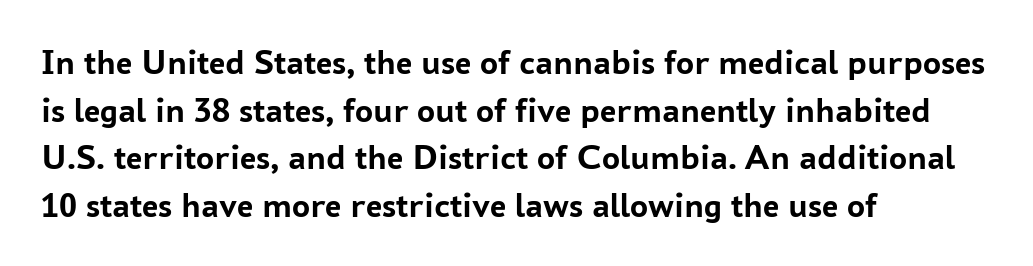
The image shows 36 px semibold sans-serif type, upright; set left-aligned, normal line spacing (1.32x), normal letter spacing, not underlined; low stroke contrast and a medium x-height.
